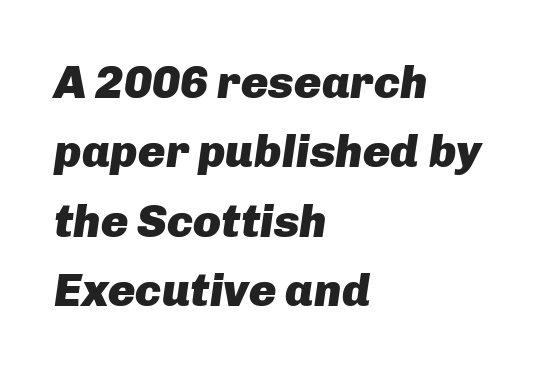
Q: Is the text bold? A: Yes.
Q: Is the text italic (slanted)? A: Yes, it leans right by about 8 degrees.
Q: Is the text underlined? A: No.
Q: How is the paragraph aligned? A: Left-aligned.
Q: Is the spacing between letters normal or unusually wide? A: Normal.
Q: Is the spacing between lines tight, normal or loose? A: Normal.
Q: Width (condensed, normal, or wide)? A: Normal.
Q: Stroke contrast? A: Low.
Q: x-height? A: Medium.
Q: Monospaced? A: No.
